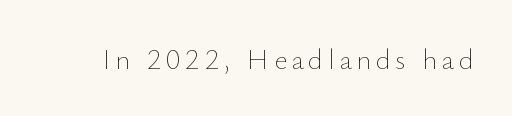
The image shows 29 px thin type, upright; set not underlined; low stroke contrast and a small x-height.
